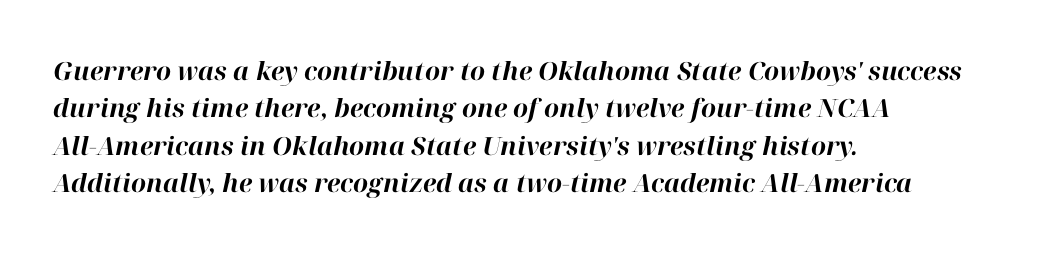
{"italic": "yes", "lean": "right", "slant_degrees": 12, "bold": "yes", "underline": "no", "align": "left", "line_spacing": "normal", "line_spacing_ratio": 1.5, "letter_spacing": "normal", "letter_spacing_em": 0.0, "glyph_px": 25}
